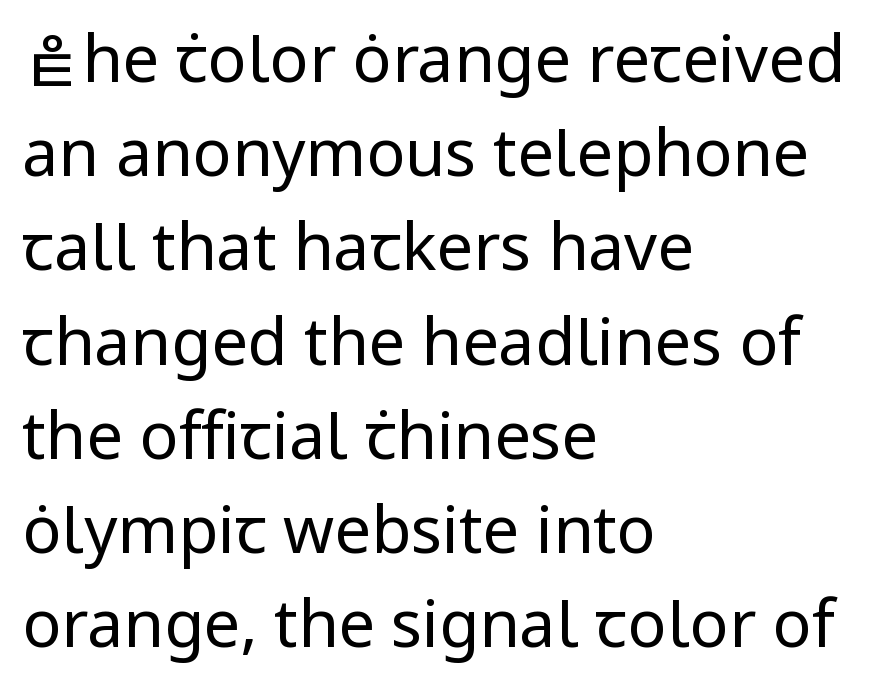
Q: Is the text bold? A: No.
Q: Is the text italic (slanted)? A: No, it is upright.
Q: Is the typeface a serif or a sans-serif typeface? A: Sans-serif.
Q: Is the text underlined? A: No.
Q: How is the paragraph aligned? A: Left-aligned.
Q: Is the spacing between letters normal or unusually wide? A: Normal.
Q: Is the spacing between lines tight, normal or loose? A: Normal.
Q: Width (condensed, normal, or wide)? A: Normal.
Q: Stroke contrast? A: Low.
Q: x-height? A: Medium.
Q: Monospaced? A: No.
